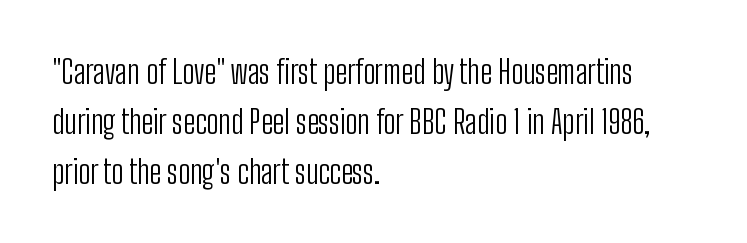
Q: Is the text bold? A: No.
Q: Is the text italic (slanted)? A: No, it is upright.
Q: Is the typeface a serif or a sans-serif typeface? A: Sans-serif.
Q: Is the text underlined? A: No.
Q: How is the paragraph aligned? A: Left-aligned.
Q: Is the spacing between letters normal or unusually wide? A: Normal.
Q: Is the spacing between lines tight, normal or loose? A: Normal.
Q: Width (condensed, normal, or wide)? A: Condensed.
Q: Stroke contrast? A: Low.
Q: x-height? A: Medium.
Q: Monospaced? A: No.
